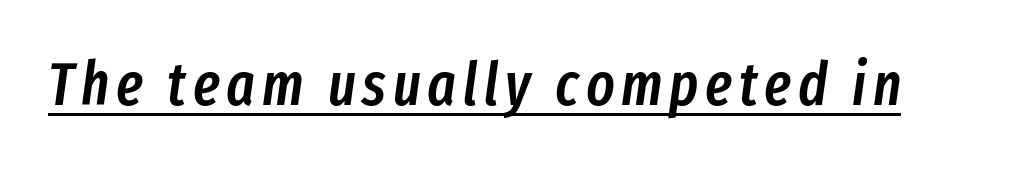
Q: Is the text bold? A: Semi-bold.
Q: Is the text italic (slanted)? A: Yes, it leans right by about 8 degrees.
Q: Is the text underlined? A: Yes.
Q: Width (condensed, normal, or wide)? A: Condensed.
Q: Stroke contrast? A: Low.
Q: x-height? A: Medium.
Q: Monospaced? A: No.
